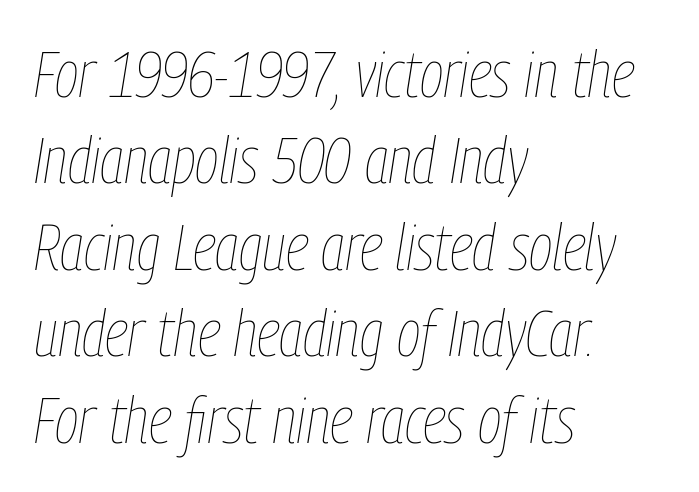
Does the copy run flush right? No — it runs flush left. Weight: in the light-to-regular range. Default kerning and tracking; the words read as compact shapes. Check the space under the baseline: it is left empty. You could not count columns in this text — the font is proportionally spaced.
